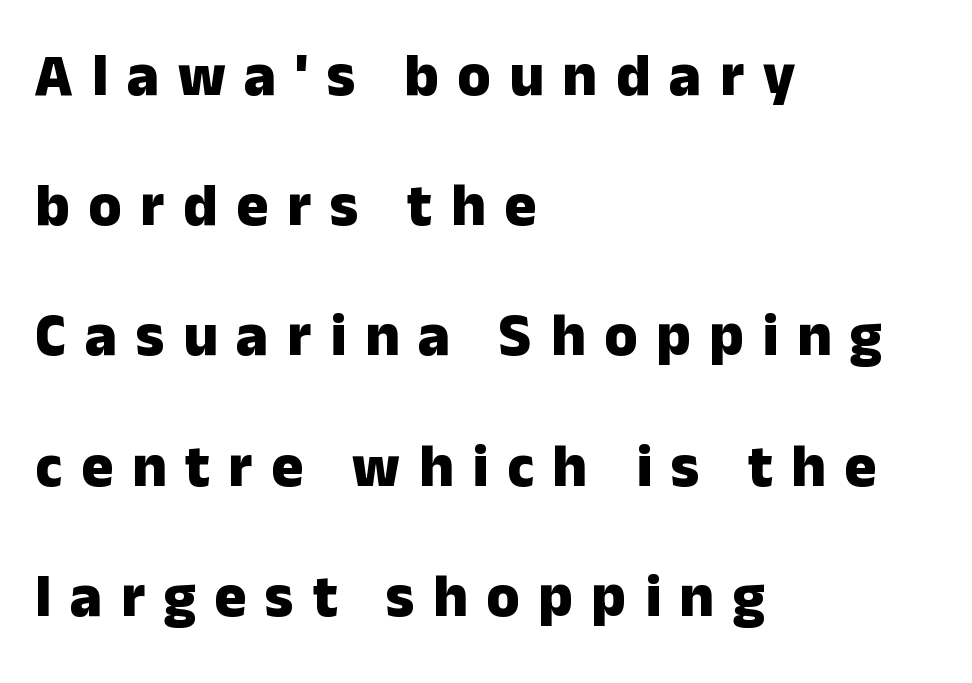
{"serif": "no", "italic": "no", "bold": "yes", "weight": "heavy", "width": "normal", "stroke_contrast": "low", "x_height": "medium", "monospaced": "no", "underline": "no", "align": "left", "line_spacing": "loose", "line_spacing_ratio": 2.17, "letter_spacing": "wide", "letter_spacing_em": 0.31, "glyph_px": 60}
